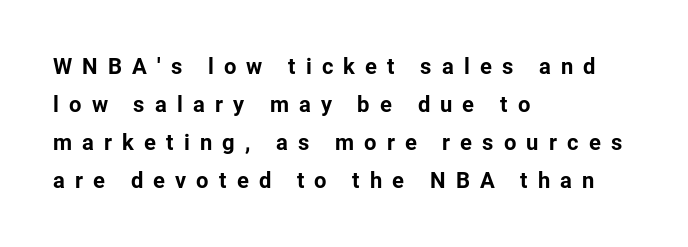
One-word summary of the alignment: left. The string is rendered with underlining switched off. The font's upright variant was chosen for this text. Bold? Absolutely — the strokes are thick and heavy.
